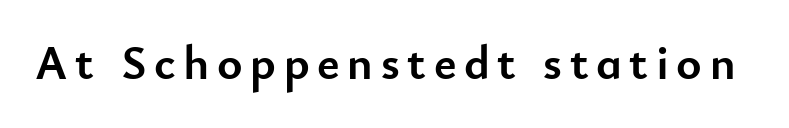
Nope, not italic — everything's standing straight. The face used here is a sans, in the tradition of grotesques and geometrics. Is the type bold? Yes — the strokes are clearly thick and heavy. Each letter keeps its own natural width here, so spacing adapts to shape. The space directly below the letters is spotless.
